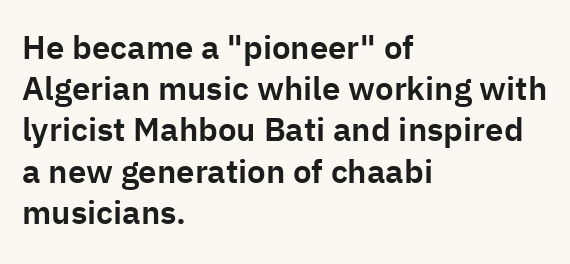
{"serif": "no", "italic": "no", "width": "normal", "stroke_contrast": "low", "x_height": "medium", "monospaced": "no", "underline": "no", "align": "left", "line_spacing": "normal", "line_spacing_ratio": 1.25, "letter_spacing": "normal", "letter_spacing_em": 0.0, "glyph_px": 33}
